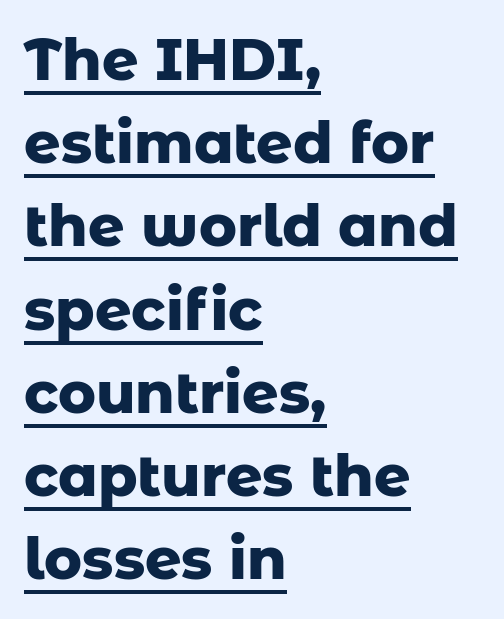
Q: Is the text bold? A: Yes.
Q: Is the text italic (slanted)? A: No, it is upright.
Q: Is the typeface a serif or a sans-serif typeface? A: Sans-serif.
Q: Is the text underlined? A: Yes.
Q: How is the paragraph aligned? A: Left-aligned.
Q: Is the spacing between letters normal or unusually wide? A: Normal.
Q: Is the spacing between lines tight, normal or loose? A: Normal.
Q: Width (condensed, normal, or wide)? A: Normal.
Q: Stroke contrast? A: Low.
Q: x-height? A: Medium.
Q: Monospaced? A: No.
